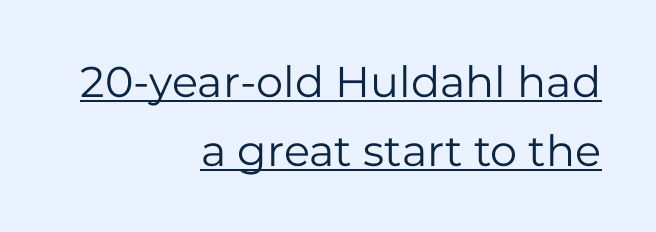
{"serif": "no", "italic": "no", "bold": "no", "weight": "regular", "width": "normal", "stroke_contrast": "low", "x_height": "medium", "monospaced": "no", "underline": "yes", "align": "right", "line_spacing": "normal", "line_spacing_ratio": 1.6, "letter_spacing": "normal", "letter_spacing_em": 0.0, "glyph_px": 43}
